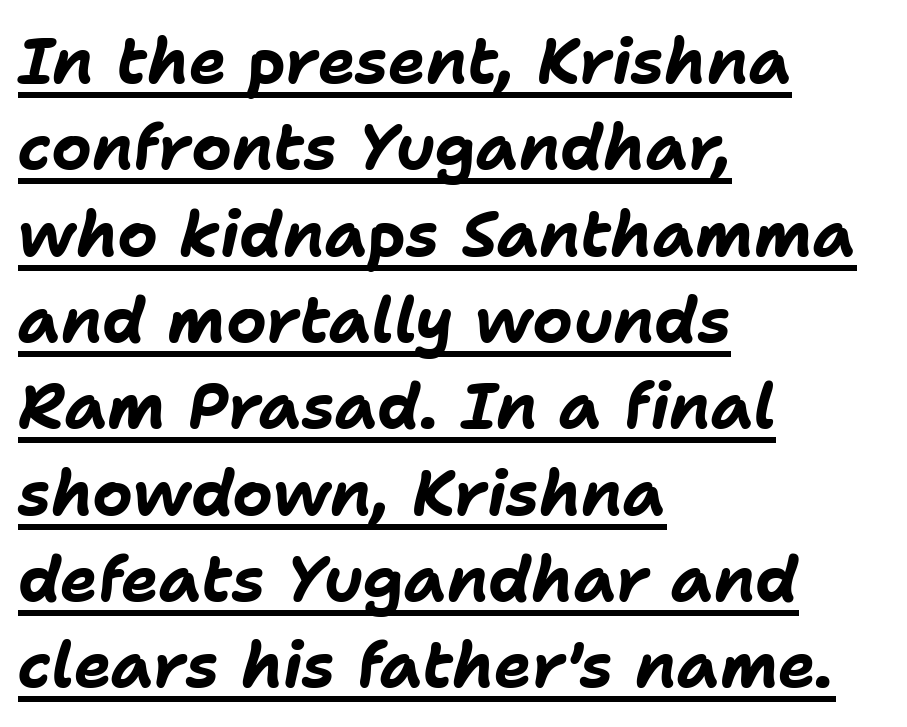
Q: Is the text bold? A: Yes.
Q: Is the text italic (slanted)? A: Yes, it leans right by about 11 degrees.
Q: Is the text underlined? A: Yes.
Q: How is the paragraph aligned? A: Left-aligned.
Q: Is the spacing between letters normal or unusually wide? A: Normal.
Q: Is the spacing between lines tight, normal or loose? A: Normal.
Q: Width (condensed, normal, or wide)? A: Normal.
Q: Stroke contrast? A: Low.
Q: x-height? A: Medium.
Q: Monospaced? A: No.
